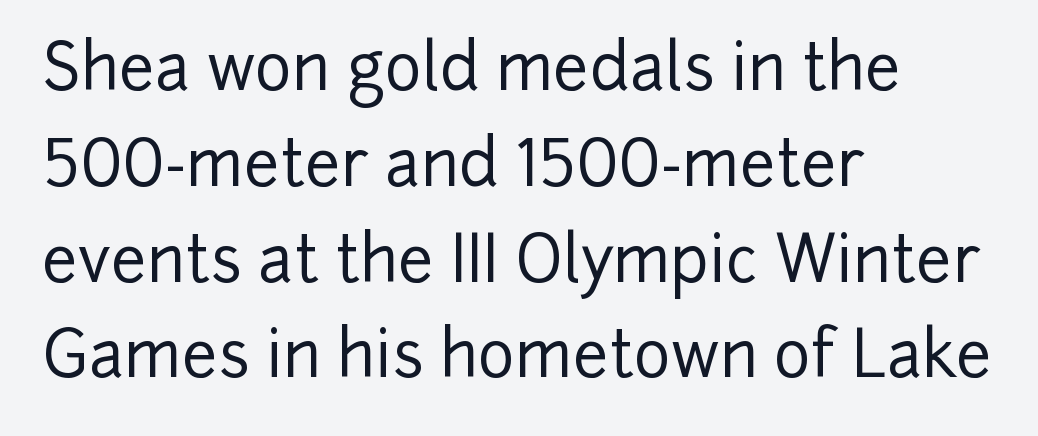
The image shows 63 px sans-serif type, upright; set left-aligned, normal line spacing (1.52x), normal letter spacing, not underlined; low stroke contrast and a medium x-height.
